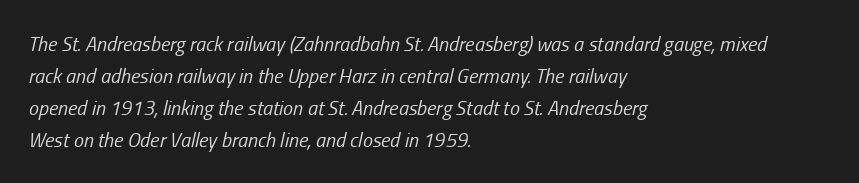
Q: Is the text bold? A: No.
Q: Is the text italic (slanted)? A: Yes, it leans right by about 13 degrees.
Q: Is the text underlined? A: No.
Q: How is the paragraph aligned? A: Left-aligned.
Q: Is the spacing between letters normal or unusually wide? A: Normal.
Q: Is the spacing between lines tight, normal or loose? A: Normal.
